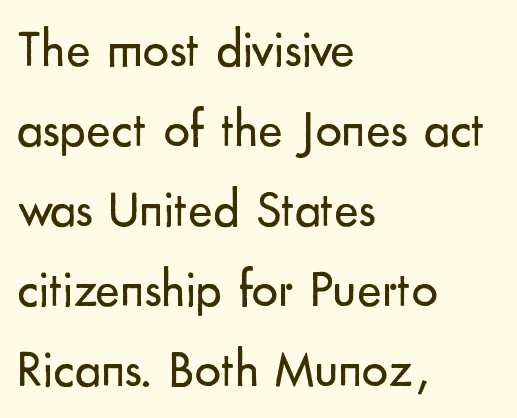
The image shows 52 px regular-weight sans-serif type, upright; set left-aligned, normal line spacing (1.54x), normal letter spacing, not underlined; low stroke contrast and a small x-height.
